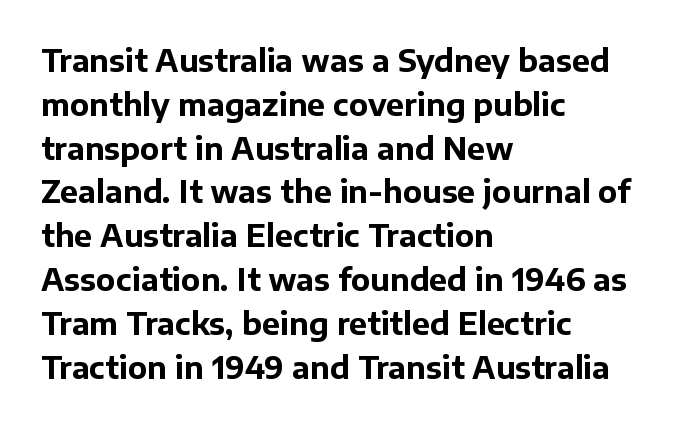
The image shows 30 px bold sans-serif type, upright; set left-aligned, normal line spacing (1.46x), normal letter spacing, not underlined; low stroke contrast and a medium x-height.
